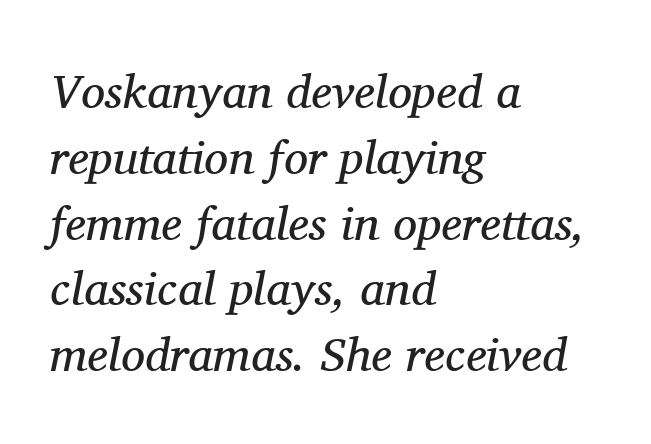
Q: Is the text bold? A: No.
Q: Is the text italic (slanted)? A: Yes, it leans right by about 11 degrees.
Q: Is the typeface a serif or a sans-serif typeface? A: Serif.
Q: Is the text underlined? A: No.
Q: How is the paragraph aligned? A: Left-aligned.
Q: Is the spacing between letters normal or unusually wide? A: Normal.
Q: Is the spacing between lines tight, normal or loose? A: Normal.
Q: Width (condensed, normal, or wide)? A: Normal.
Q: Stroke contrast? A: Medium.
Q: x-height? A: Medium.
Q: Monospaced? A: No.
